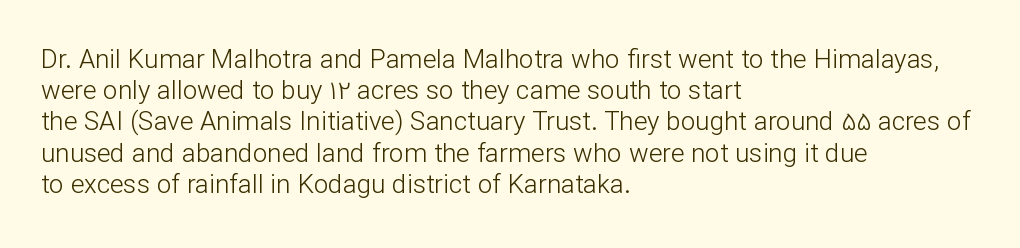
One-word summary of the alignment: left. In terms of letterspacing, this is plain default setting. The words here are not underlined. The characters are drawn with everyday or finer stroke widths. The letters stand straight up with perfectly vertical stems.
